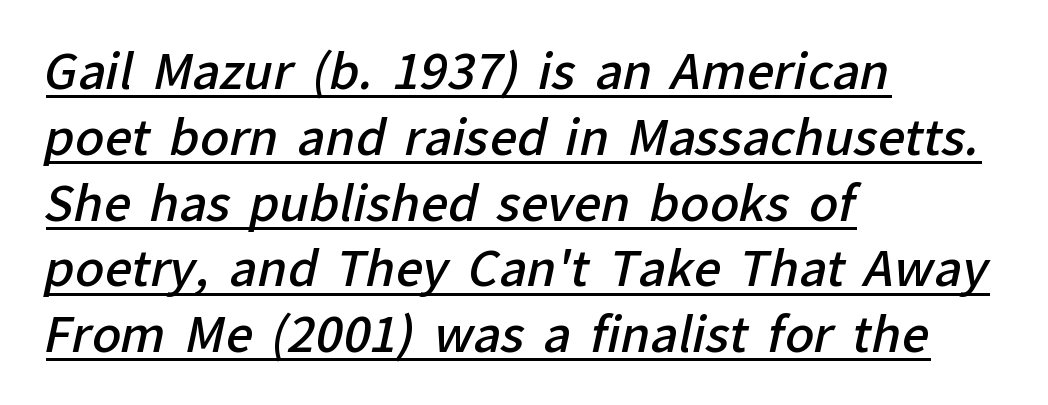
This sample keeps an unexceptional amount of space between lines. Spacing verdict: proportional, widths tailored to each character. The passage shown has conventional tracking throughout. These lines are composed in type without serifs. The ragged edge is on the right, which tells us the setting is flush left.
